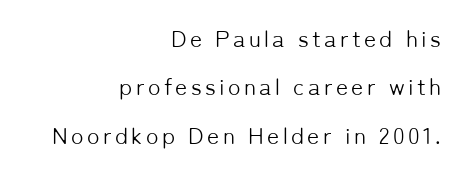
The line-height multiplier appears high, well above default. Each line ends at the same right margin while the left side varies. The specimen reads as upright at a glance. No extra ink here — the face is not bold.
